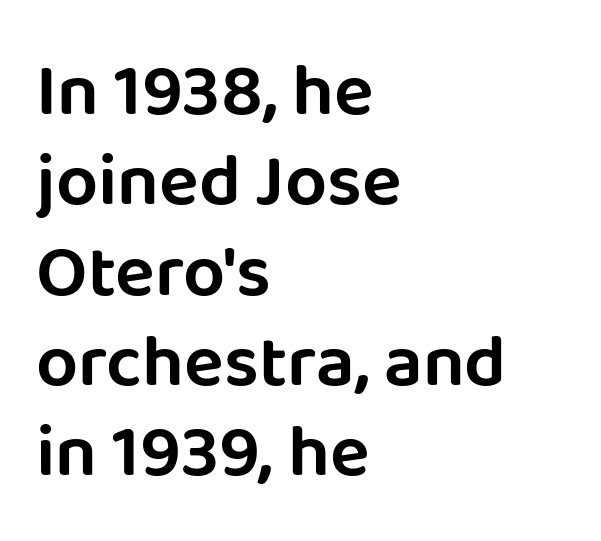
{"serif": "no", "italic": "no", "width": "normal", "stroke_contrast": "low", "x_height": "large", "monospaced": "no", "underline": "no", "align": "left", "line_spacing_ratio": 1.22, "letter_spacing": "normal", "letter_spacing_em": 0.0, "glyph_px": 74}
